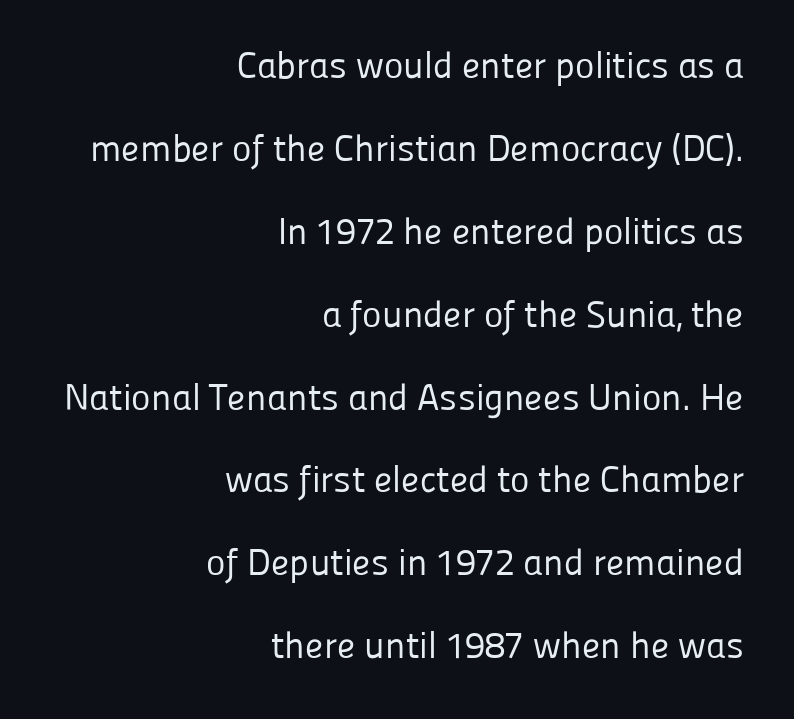
Check the space under the baseline: it is left empty. Stroke terminals: plain, sans-serif. Is there any slant? The stems are plumb. Looks like regular typesetting: each glyph gets only the width it needs. A typesetter would call this zero additional tracking.
